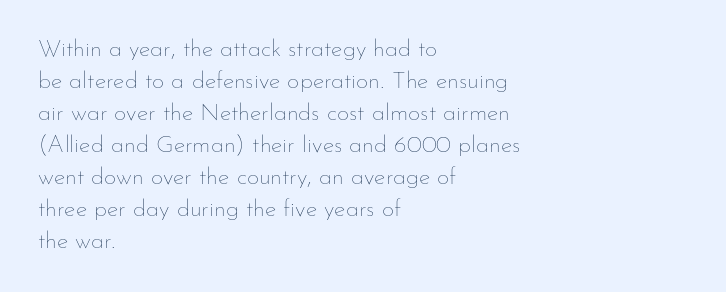
The image shows 24 px text type, upright; set left-aligned, normal line spacing (1.33x), normal letter spacing, not underlined.
